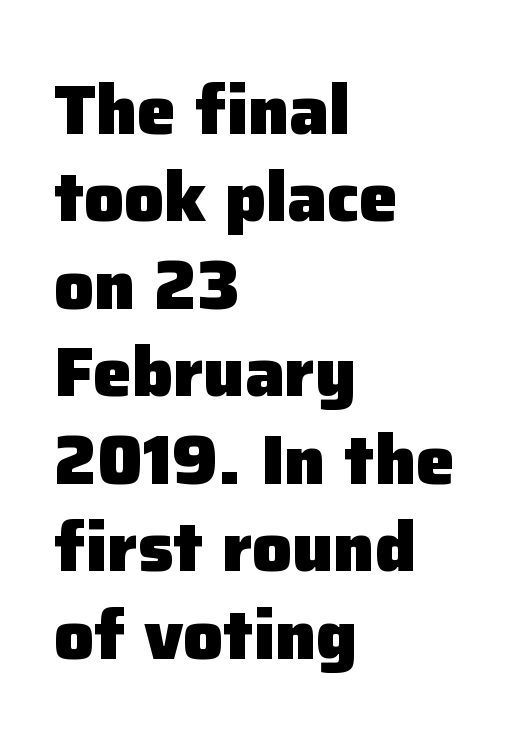
{"serif": "no", "italic": "no", "bold": "yes", "weight": "heavy", "width": "normal", "stroke_contrast": "low", "x_height": "medium", "monospaced": "no", "underline": "no", "align": "left", "line_spacing": "normal", "line_spacing_ratio": 1.25, "letter_spacing": "normal", "letter_spacing_em": 0.0, "glyph_px": 70}
